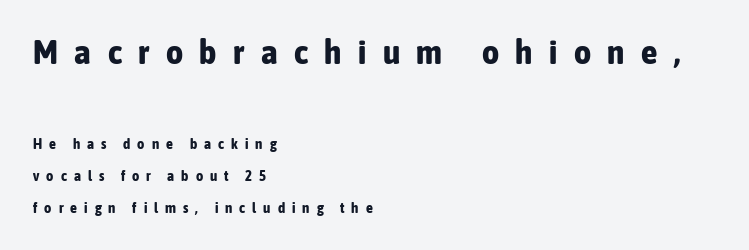
Q: Is the text bold? A: Yes.
Q: Is the text italic (slanted)? A: No, it is upright.
Q: Is the typeface a serif or a sans-serif typeface? A: Sans-serif.
Q: Is the text underlined? A: No.
Q: How is the paragraph aligned? A: Left-aligned.
Q: Is the spacing between letters normal or unusually wide? A: Unusually wide.
Q: Is the spacing between lines tight, normal or loose? A: Loose.
Q: Which block of text is set in a larger size, the first (top) or the second (bottom)? A: The first (top) one.
Q: Width (condensed, normal, or wide)? A: Condensed.
Q: Stroke contrast? A: Low.
Q: x-height? A: Medium.
Q: Monospaced? A: No.
